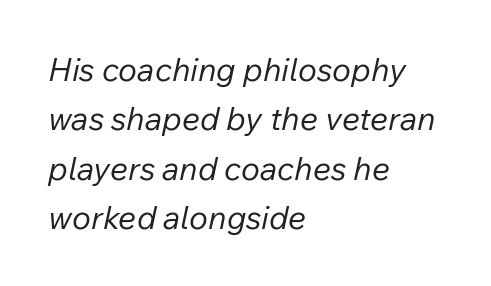
The image shows 32 px regular-weight type, italic (leaning right); set left-aligned, normal line spacing (1.54x), normal letter spacing, not underlined; low stroke contrast and a medium x-height.
